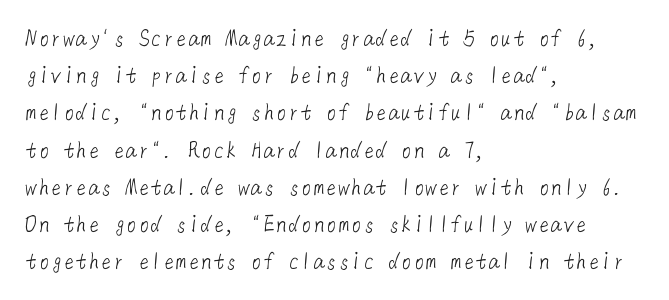
The image shows 25 px text type; set left-aligned, normal line spacing (1.49x), normal letter spacing, not underlined.
